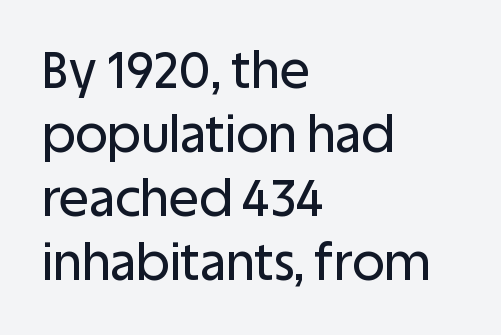
Q: Is the text italic (slanted)? A: No, it is upright.
Q: Is the typeface a serif or a sans-serif typeface? A: Sans-serif.
Q: Is the text underlined? A: No.
Q: How is the paragraph aligned? A: Left-aligned.
Q: Is the spacing between letters normal or unusually wide? A: Normal.
Q: Is the spacing between lines tight, normal or loose? A: Normal.
Q: Width (condensed, normal, or wide)? A: Normal.
Q: Stroke contrast? A: Low.
Q: x-height? A: Large.
Q: Monospaced? A: No.
